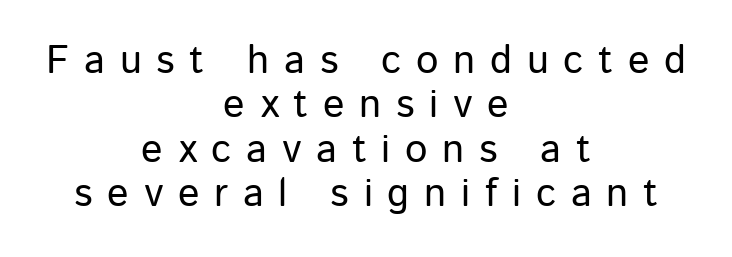
Q: Is the text bold? A: No.
Q: Is the text italic (slanted)? A: No, it is upright.
Q: Is the typeface a serif or a sans-serif typeface? A: Sans-serif.
Q: Is the text underlined? A: No.
Q: How is the paragraph aligned? A: Centered.
Q: Is the spacing between letters normal or unusually wide? A: Unusually wide.
Q: Is the spacing between lines tight, normal or loose? A: Tight.
Q: Width (condensed, normal, or wide)? A: Normal.
Q: Stroke contrast? A: Low.
Q: x-height? A: Medium.
Q: Monospaced? A: No.
